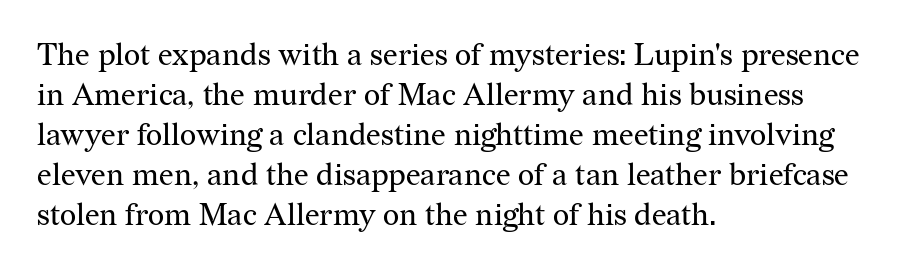
Q: Is the text bold? A: No.
Q: Is the text italic (slanted)? A: No, it is upright.
Q: Is the typeface a serif or a sans-serif typeface? A: Serif.
Q: Is the text underlined? A: No.
Q: How is the paragraph aligned? A: Left-aligned.
Q: Is the spacing between letters normal or unusually wide? A: Normal.
Q: Is the spacing between lines tight, normal or loose? A: Normal.
Q: Width (condensed, normal, or wide)? A: Normal.
Q: Stroke contrast? A: Medium.
Q: x-height? A: Medium.
Q: Monospaced? A: No.
